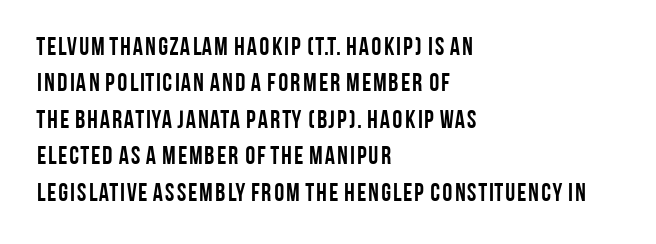
The image shows 25 px bold type, upright; set left-aligned, normal line spacing (1.46x), normal letter spacing, not underlined.
